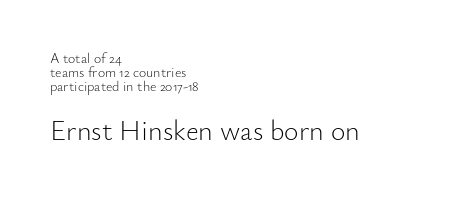
{"serif": "no", "italic": "no", "bold": "no", "weight": "light", "width": "normal", "stroke_contrast": "low", "x_height": "small", "monospaced": "no", "underline": "no", "align": "left", "line_spacing": "tight", "line_spacing_ratio": 1.0, "letter_spacing": "normal", "letter_spacing_em": 0.0, "larger_block": "second", "size_ratio": 2.0, "glyph_px": 28}
